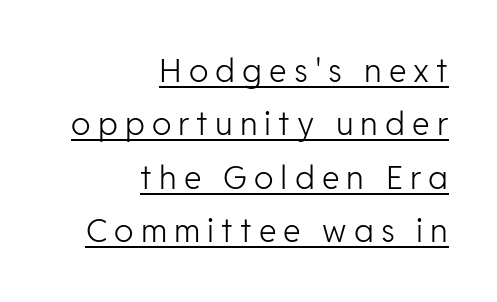
The designer went with a sans here, leaving each stem footless. Each line of the rendering has a horizontal stroke beneath the glyphs. Honestly, the row spacing looks completely unremarkable. Layout note: lines flush right. Think standard paragraph weight, or any step lighter than that. It's the straight-up-and-down kind of type.
